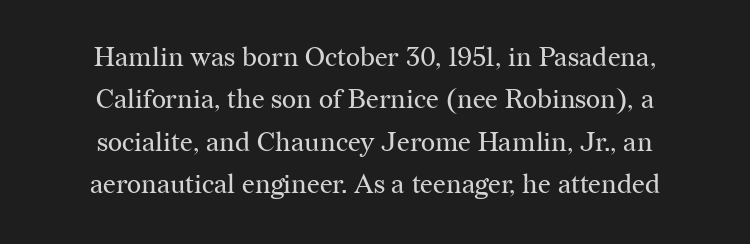
{"italic": "no", "bold": "no", "underline": "no", "align": "center", "line_spacing": "normal", "line_spacing_ratio": 1.57, "letter_spacing": "normal", "letter_spacing_em": 0.0, "glyph_px": 27}
